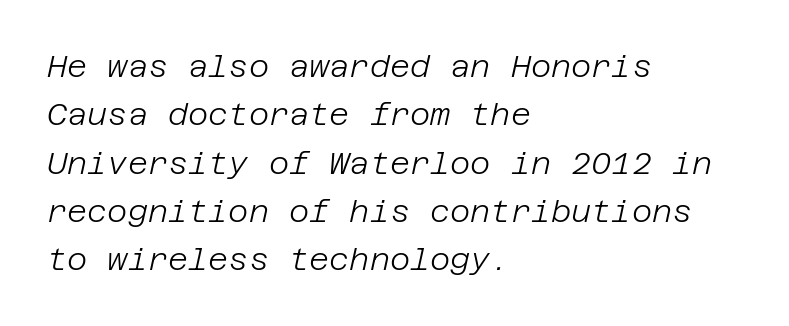
No letter is thick-stroked: the sample isn't bold. The paragraph shown leans on its left margin. Nothing unusual about the tracking: characters are spaced as the font intends. In terms of leading, this rendering sits right in the middle. No word sits above an underline. Characters are canted at an angle relative to the baseline's perpendicular.
